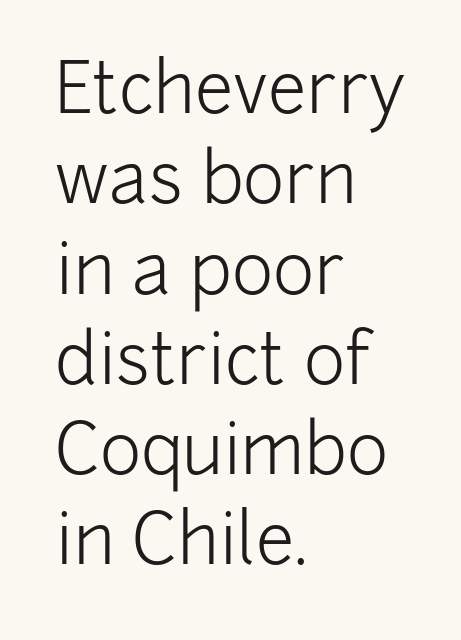
Q: Is the text bold? A: No.
Q: Is the text italic (slanted)? A: No, it is upright.
Q: Is the typeface a serif or a sans-serif typeface? A: Sans-serif.
Q: Is the text underlined? A: No.
Q: How is the paragraph aligned? A: Left-aligned.
Q: Is the spacing between letters normal or unusually wide? A: Normal.
Q: Is the spacing between lines tight, normal or loose? A: Normal.
Q: Width (condensed, normal, or wide)? A: Normal.
Q: Stroke contrast? A: Low.
Q: x-height? A: Medium.
Q: Monospaced? A: No.
